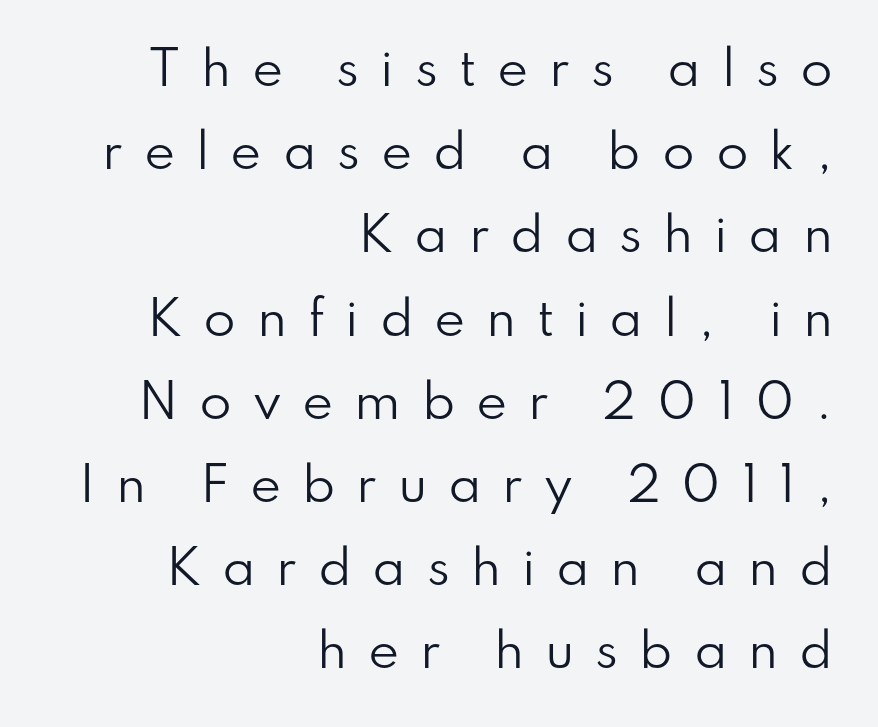
Q: Is the text bold? A: No.
Q: Is the text italic (slanted)? A: No, it is upright.
Q: Is the typeface a serif or a sans-serif typeface? A: Sans-serif.
Q: Is the text underlined? A: No.
Q: How is the paragraph aligned? A: Right-aligned.
Q: Is the spacing between letters normal or unusually wide? A: Unusually wide.
Q: Width (condensed, normal, or wide)? A: Normal.
Q: Stroke contrast? A: Low.
Q: x-height? A: Small.
Q: Monospaced? A: No.
